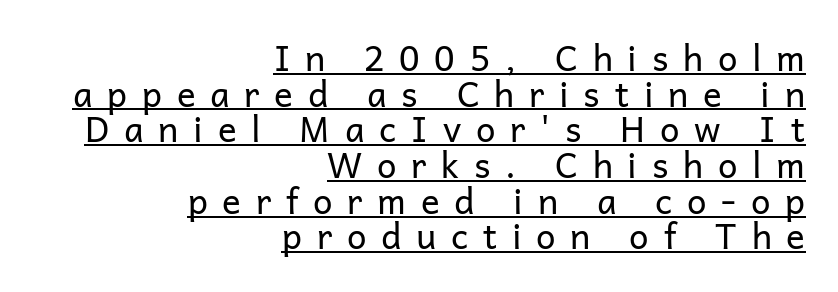
{"serif": "no", "italic": "no", "bold": "no", "weight": "regular", "width": "normal", "stroke_contrast": "low", "x_height": "medium", "monospaced": "no", "underline": "yes", "align": "right", "line_spacing": "tight", "line_spacing_ratio": 1.02, "letter_spacing": "wide", "letter_spacing_em": 0.42, "glyph_px": 35}
